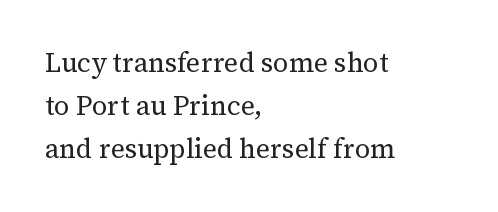
Line beginnings align vertically; line endings do not. Quick note: not italic, upright. No chunkiness to these letters — they're not bold. Default kerning and tracking; the words read as compact shapes.
